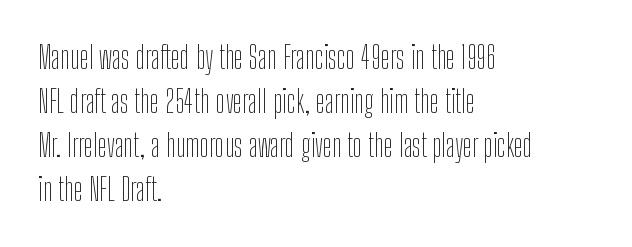
The image shows 31 px thin, condensed sans-serif type, upright; set left-aligned, normal line spacing (1.42x), normal letter spacing, not underlined; low stroke contrast and a medium x-height.
